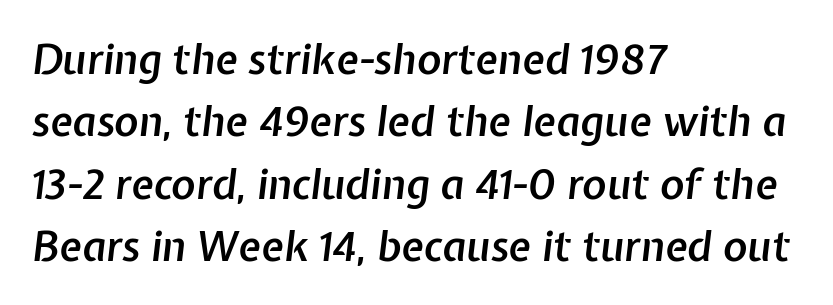
Q: Is the text bold? A: Semi-bold.
Q: Is the text italic (slanted)? A: Yes, it leans right by about 7 degrees.
Q: Is the text underlined? A: No.
Q: How is the paragraph aligned? A: Left-aligned.
Q: Is the spacing between letters normal or unusually wide? A: Normal.
Q: Is the spacing between lines tight, normal or loose? A: Normal.
Q: Width (condensed, normal, or wide)? A: Normal.
Q: Stroke contrast? A: Low.
Q: x-height? A: Medium.
Q: Monospaced? A: No.
